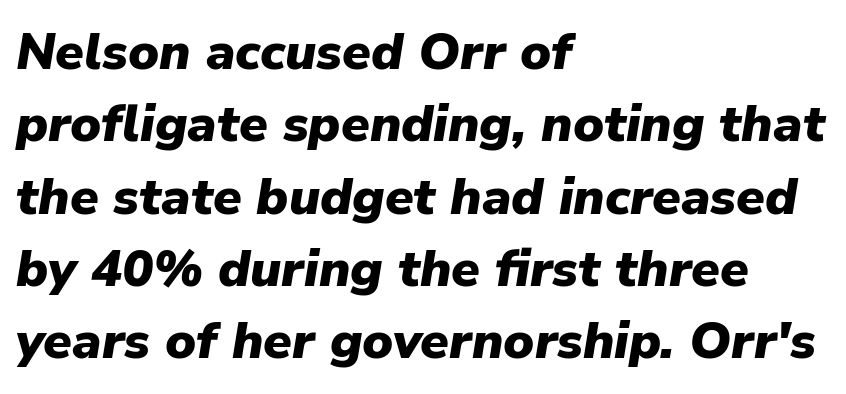
{"italic": "yes", "lean": "right", "slant_degrees": 9, "bold": "yes", "weight": "heavy", "width": "normal", "stroke_contrast": "low", "x_height": "medium", "monospaced": "no", "underline": "no", "align": "left", "line_spacing": "normal", "line_spacing_ratio": 1.39, "letter_spacing": "normal", "letter_spacing_em": 0.0, "glyph_px": 52}
